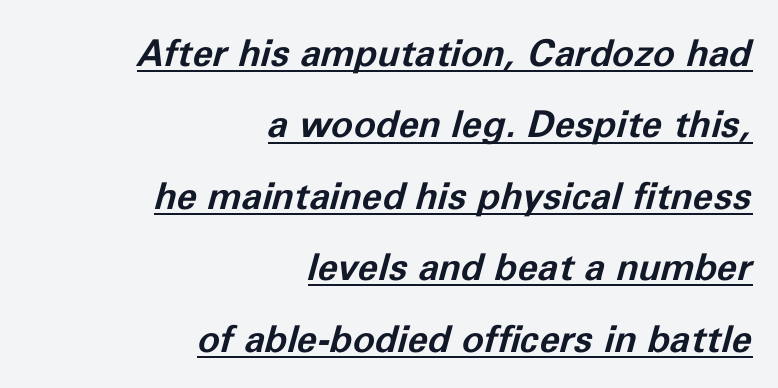
{"italic": "yes", "lean": "right", "slant_degrees": 11, "bold": "yes", "weight": "bold", "width": "normal", "stroke_contrast": "low", "x_height": "medium", "monospaced": "no", "underline": "yes", "align": "right", "line_spacing": "loose", "line_spacing_ratio": 1.93, "letter_spacing": "normal", "letter_spacing_em": 0.0, "glyph_px": 37}
